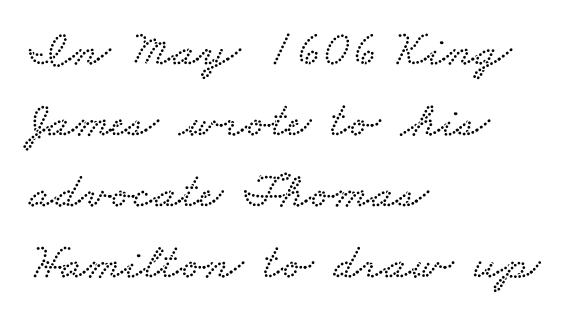
These lines are rendered in a variable-pitch font. Horizontal bands of white between lines are of average thickness. The designer went with a serif here, giving each stem small feet. Casual observation: everything's shoved over to the left.
